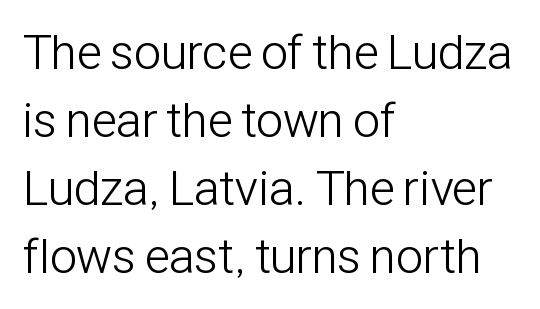
The image shows 49 px light, condensed sans-serif type, upright; set left-aligned, normal line spacing (1.39x), normal letter spacing, not underlined; low stroke contrast and a medium x-height.
